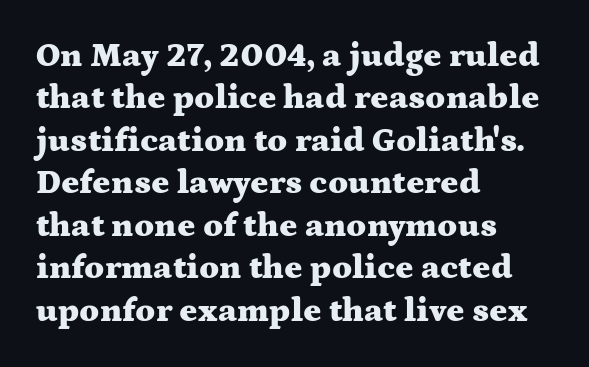
{"serif": "yes", "italic": "no", "bold": "yes", "weight": "heavy", "width": "wide", "stroke_contrast": "medium", "x_height": "medium", "monospaced": "no", "underline": "no", "align": "left", "line_spacing": "normal", "line_spacing_ratio": 1.25, "letter_spacing": "normal", "letter_spacing_em": 0.0, "glyph_px": 34}
